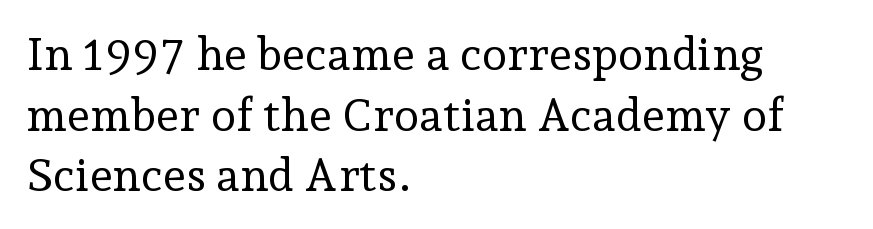
{"serif": "yes", "italic": "no", "bold": "no", "weight": "regular", "width": "normal", "stroke_contrast": "low", "x_height": "medium", "monospaced": "no", "underline": "no", "align": "left", "line_spacing": "normal", "line_spacing_ratio": 1.32, "letter_spacing": "normal", "letter_spacing_em": 0.0, "glyph_px": 46}
